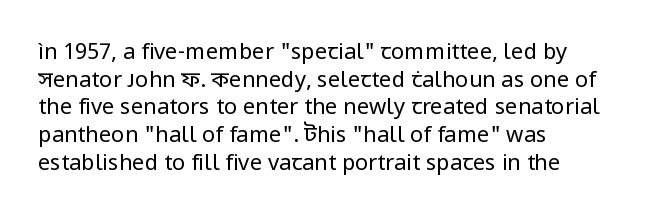
The image shows 22 px text type, upright; set left-aligned, normal line spacing (1.26x), normal letter spacing, not underlined.
